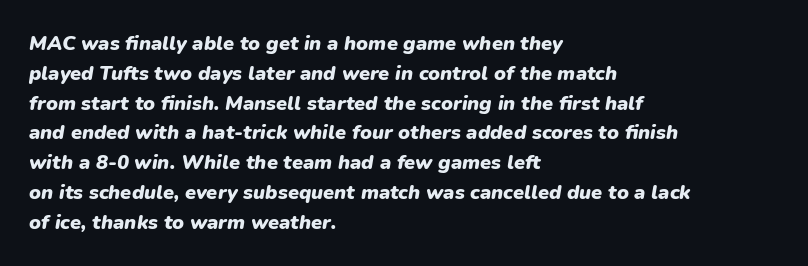
Letter spacing: default. Does the leading feel generous? No, just average. Observe the lean: these are italic letterforms. These lines carry a lot of weight — the face is fully bold. Descenders are the only things crossing below the line. This rendering uses left alignment, leaving the right contour irregular.
